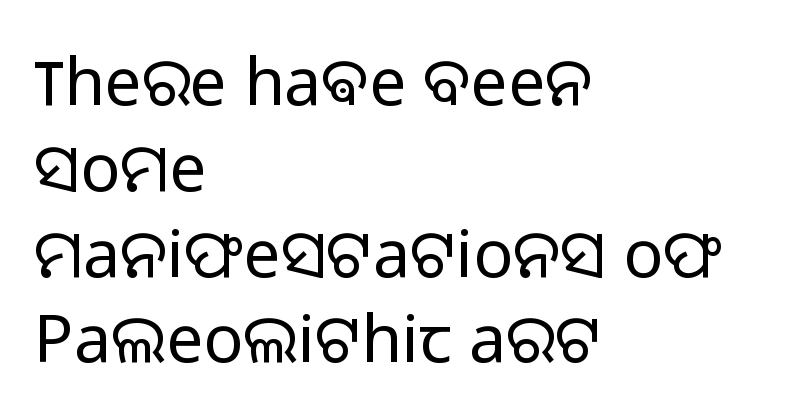
Where is the straight margin? On the left. Looks like regular typesetting: each glyph gets only the width it needs. Quick note: not italic, upright. A quiet, ordinary-to-light weight characterises the typeface.
